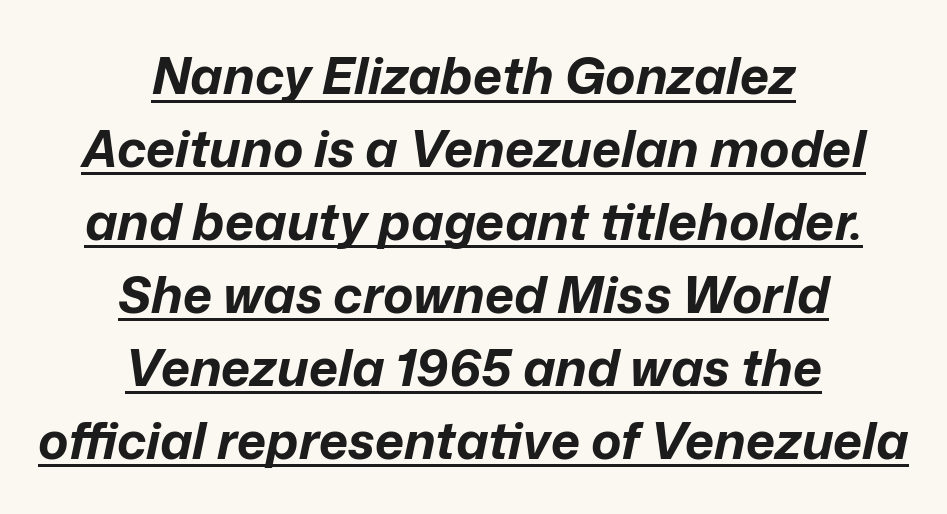
Notice how thick the strokes are: this is what a full bold looks like. Glance below the letters and you will spot a drawn line. This sample has the flowing, uneven cadence of proportional lettering. In terms of letterspacing, this is plain default setting. The rag falls on both sides of this text block equally.
